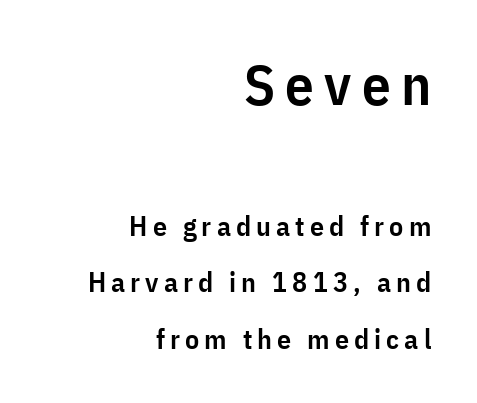
{"serif": "no", "italic": "no", "bold": "semi", "weight": "semibold", "width": "condensed", "stroke_contrast": "low", "x_height": "medium", "monospaced": "no", "underline": "no", "align": "right", "line_spacing": "loose", "line_spacing_ratio": 2.02, "larger_block": "first", "size_ratio": 2.04, "glyph_px": 57}
